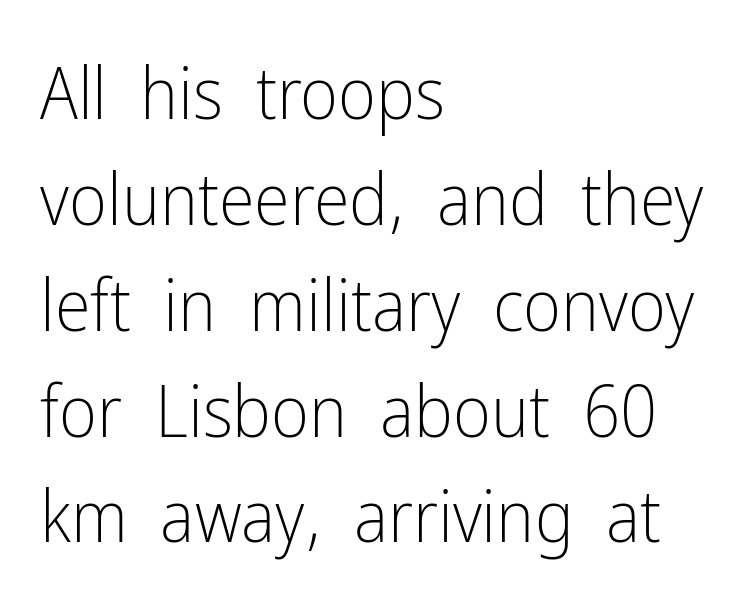
The designer left line spacing at the default. The font family rendered here belongs to the sans-serif group. Nobody touched the tracking dial on this one. Leftover space on each line is placed entirely after the last word.
